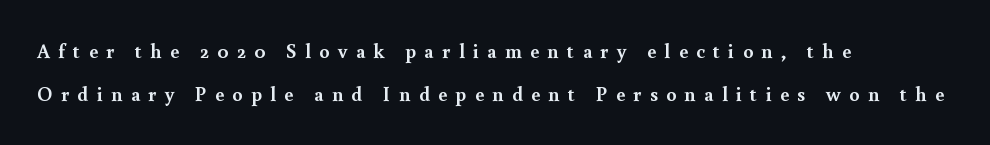
Q: Is the text bold? A: Yes.
Q: Is the text italic (slanted)? A: No, it is upright.
Q: Is the text underlined? A: No.
Q: How is the paragraph aligned? A: Left-aligned.
Q: Is the spacing between letters normal or unusually wide? A: Unusually wide.
Q: Is the spacing between lines tight, normal or loose? A: Loose.
